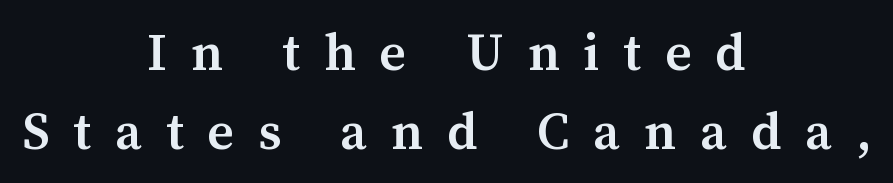
A bare baseline throughout the passage. The letters stand upright; this is a roman face. The passage shown is typed in a proportional face where columns would drift. A typesetter would call this heavily tracked-out type. Students, observe: this is what conventionally led text looks like.
